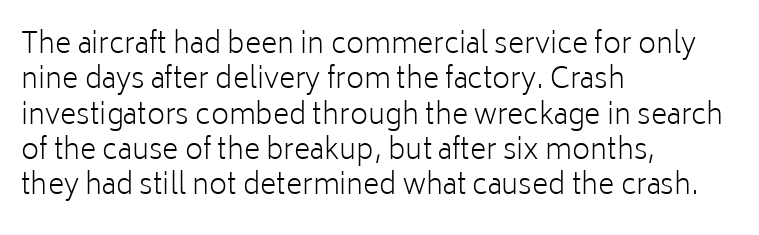
Q: Is the text bold? A: No.
Q: Is the text italic (slanted)? A: No, it is upright.
Q: Is the typeface a serif or a sans-serif typeface? A: Sans-serif.
Q: Is the text underlined? A: No.
Q: How is the paragraph aligned? A: Left-aligned.
Q: Is the spacing between letters normal or unusually wide? A: Normal.
Q: Is the spacing between lines tight, normal or loose? A: Normal.
Q: Width (condensed, normal, or wide)? A: Normal.
Q: Stroke contrast? A: Low.
Q: x-height? A: Medium.
Q: Monospaced? A: No.
